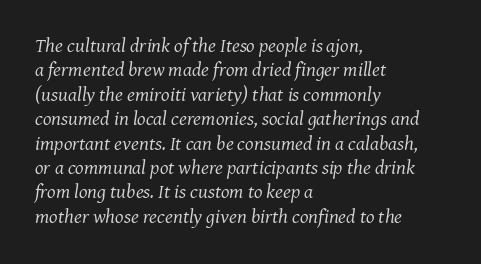
No heavy texture on the line: the type isn't bold. Caption: standard tracking, unaltered. The lines are quadded left. The space beneath each line is pristine and unruled. Characters are canted at an angle relative to the baseline's perpendicular.
